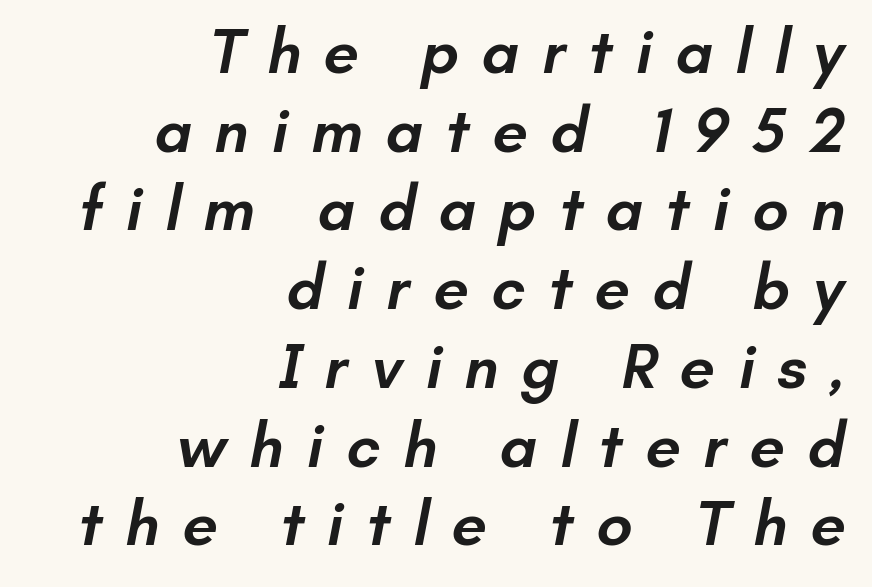
{"serif": "no", "bold": "semi", "weight": "semibold", "width": "normal", "stroke_contrast": "low", "x_height": "small", "monospaced": "no", "underline": "no", "align": "right", "line_spacing": "normal", "line_spacing_ratio": 1.25, "letter_spacing": "wide", "letter_spacing_em": 0.36, "glyph_px": 63}
